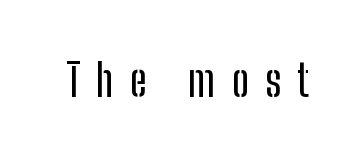
Q: Is the text italic (slanted)? A: No, it is upright.
Q: Is the typeface a serif or a sans-serif typeface? A: Sans-serif.
Q: Is the text underlined? A: No.
Q: Is the spacing between letters normal or unusually wide? A: Unusually wide.
Q: Width (condensed, normal, or wide)? A: Condensed.
Q: Stroke contrast? A: Low.
Q: x-height? A: Medium.
Q: Monospaced? A: No.
